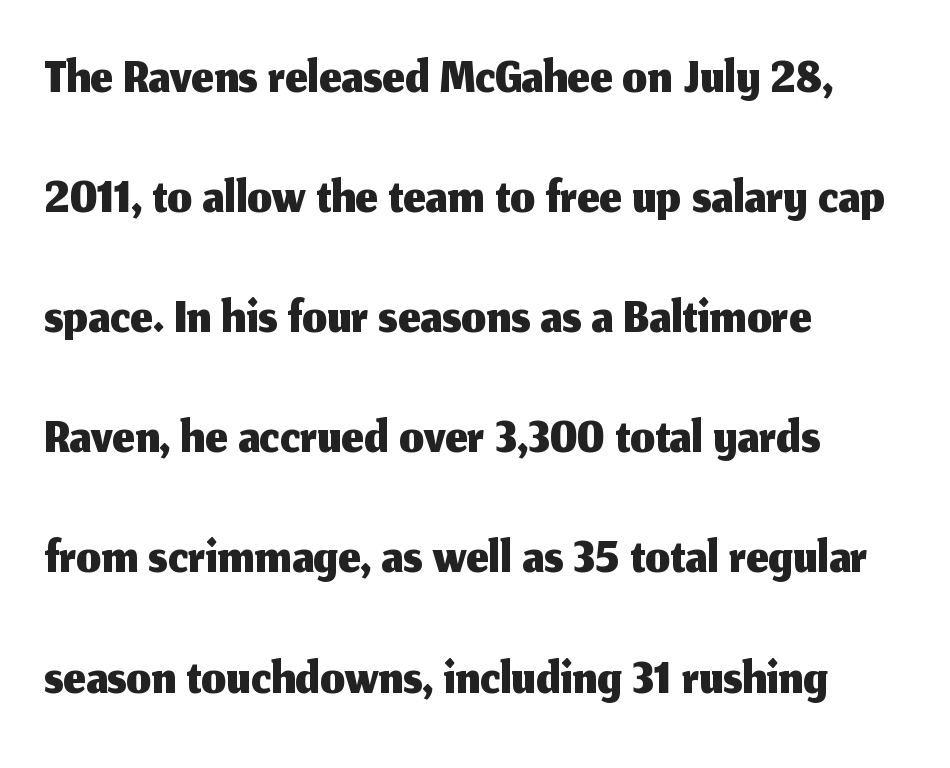
Q: Is the text italic (slanted)? A: No, it is upright.
Q: Is the typeface a serif or a sans-serif typeface? A: Sans-serif.
Q: Is the text underlined? A: No.
Q: How is the paragraph aligned? A: Left-aligned.
Q: Is the spacing between letters normal or unusually wide? A: Normal.
Q: Is the spacing between lines tight, normal or loose? A: Normal.
Q: Width (condensed, normal, or wide)? A: Normal.
Q: Stroke contrast? A: Medium.
Q: x-height? A: Medium.
Q: Monospaced? A: No.
